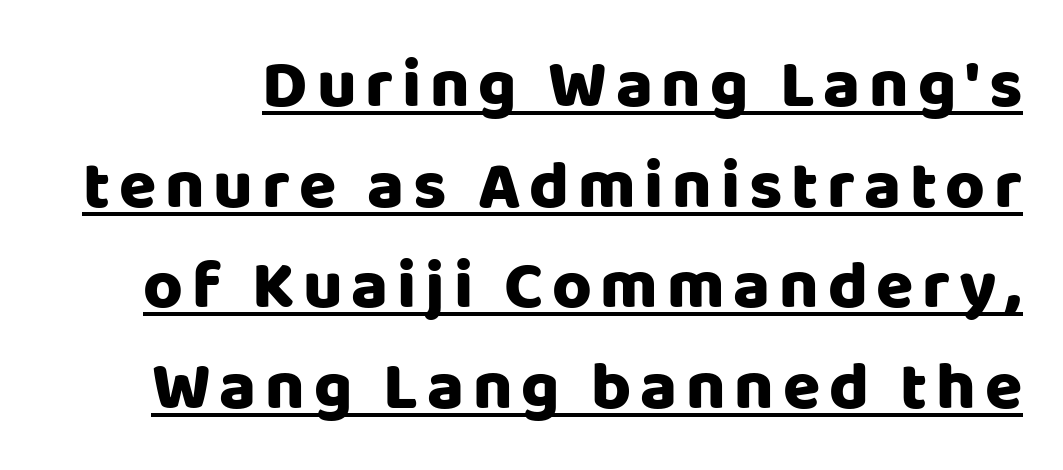
{"serif": "no", "italic": "no", "width": "normal", "stroke_contrast": "low", "x_height": "large", "monospaced": "no", "underline": "yes", "line_spacing": "normal", "line_spacing_ratio": 1.48, "glyph_px": 68}
